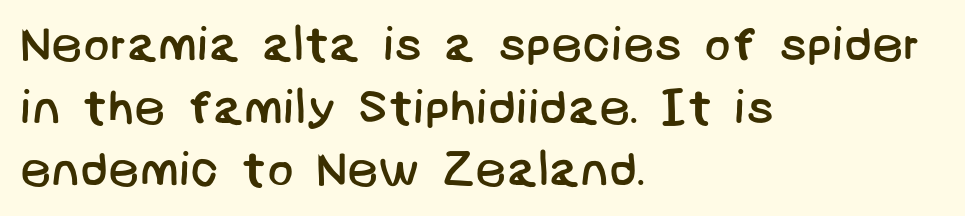
{"serif": "no", "bold": "no", "weight": "regular", "width": "normal", "stroke_contrast": "low", "x_height": "large", "underline": "no", "align": "left", "line_spacing": "normal", "line_spacing_ratio": 1.28, "letter_spacing": "normal", "letter_spacing_em": 0.0, "glyph_px": 49}
